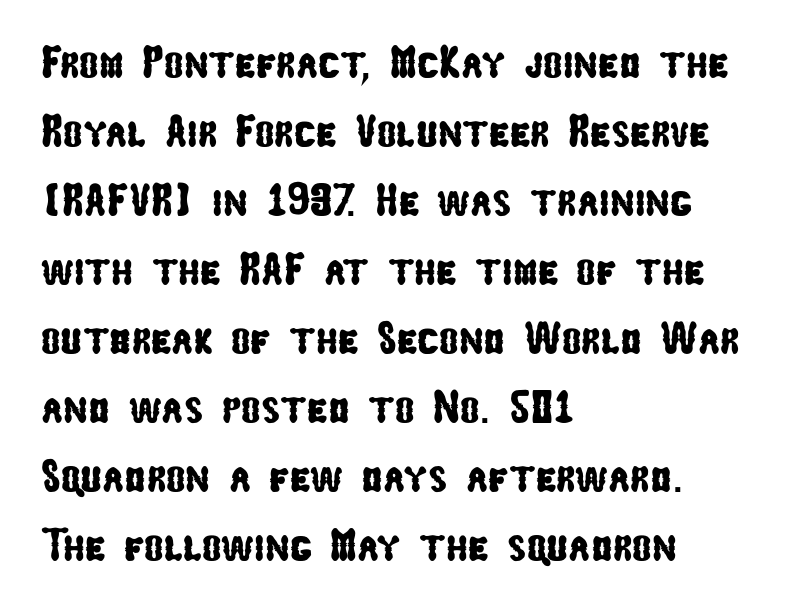
{"serif": "no", "width": "condensed", "stroke_contrast": "low", "x_height": "medium", "monospaced": "no", "underline": "no", "align": "left", "line_spacing": "normal", "line_spacing_ratio": 1.5, "letter_spacing": "normal", "letter_spacing_em": 0.0, "glyph_px": 46}
